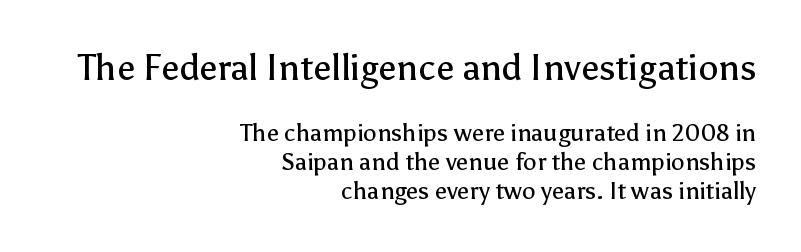
The glyphs in this specimen are sans serif. The rendering shrinks the type as you move from the upper chunk to the lower. No chunkiness to these letters — they're not bold. Each letter keeps its own natural width here, so spacing adapts to shape. Leftover space on each line is placed entirely before the opening word.
